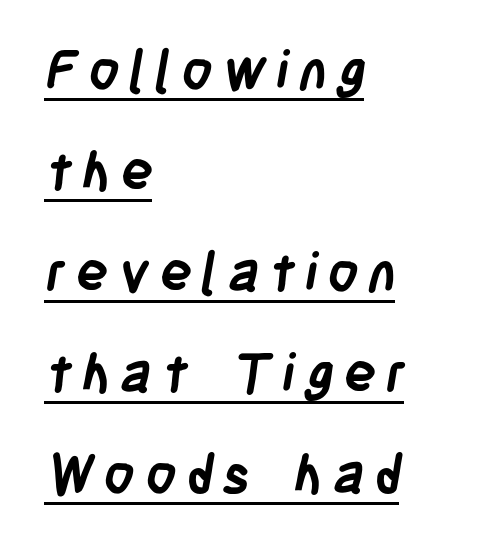
The image shows 54 px semibold, condensed sans-serif type; set left-aligned, line spacing 1.87x, underlined; low stroke contrast and a large x-height.
